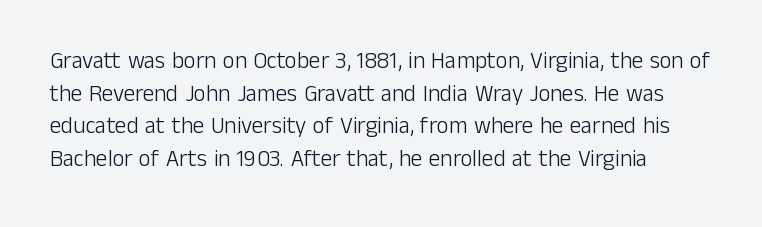
The image shows 23 px text type, upright; set normal line spacing (1.42x), normal letter spacing, not underlined.
